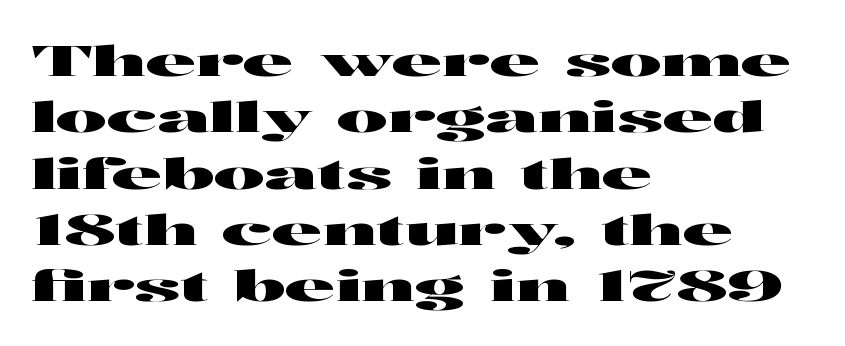
{"serif": "no", "italic": "no", "width": "wide", "stroke_contrast": "high", "x_height": "medium", "monospaced": "no", "underline": "no", "align": "left", "line_spacing": "normal", "line_spacing_ratio": 1.31, "letter_spacing": "normal", "letter_spacing_em": 0.0, "glyph_px": 43}
